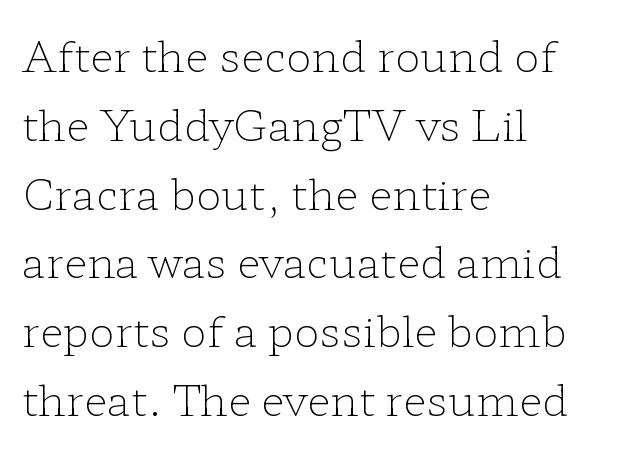
Q: Is the text bold? A: No.
Q: Is the text italic (slanted)? A: No, it is upright.
Q: Is the typeface a serif or a sans-serif typeface? A: Serif.
Q: Is the text underlined? A: No.
Q: How is the paragraph aligned? A: Left-aligned.
Q: Is the spacing between letters normal or unusually wide? A: Normal.
Q: Is the spacing between lines tight, normal or loose? A: Normal.
Q: Width (condensed, normal, or wide)? A: Wide.
Q: Stroke contrast? A: Low.
Q: x-height? A: Medium.
Q: Monospaced? A: No.
